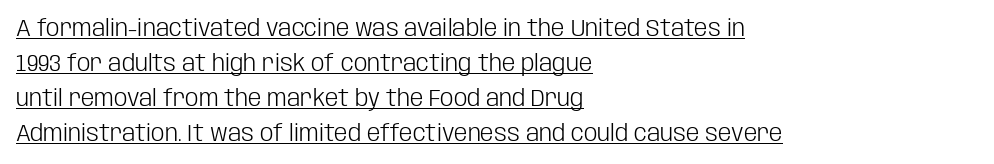
{"italic": "no", "bold": "no", "underline": "yes", "align": "left", "line_spacing": "normal", "line_spacing_ratio": 1.46, "letter_spacing": "normal", "letter_spacing_em": 0.0, "glyph_px": 24}
